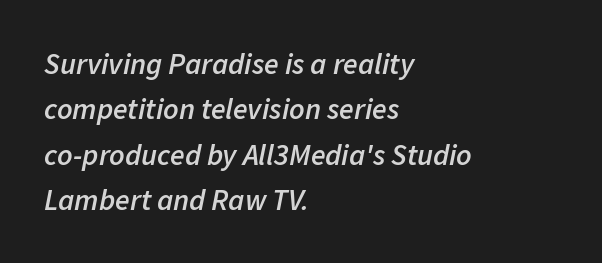
Does the copy run flush right? No — it runs flush left. Tracking value appears to be zero — textbook default spacing. The letters advance in unequal steps, a hallmark of proportional type. Only glyphs here, with clear space below each row. The lines sit at an ordinary, default distance from one another.
